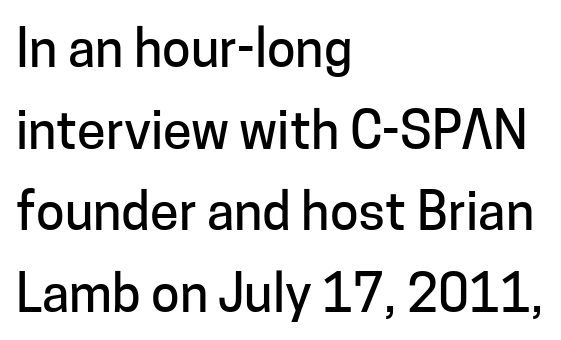
Letters rest on an invisible, unmarked baseline. Rows of type keep a routine distance in the vertical direction. A sans-serif font was chosen for this passage. Note the varied advance widths — an 'i' is clearly narrower than an 'm'. The gaps between neighbouring characters are ordinary and unremarkable. This rendering uses left alignment, leaving the right contour irregular.
